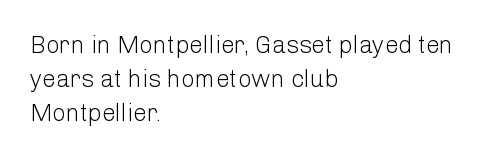
The image shows 24 px text type, upright; set left-aligned, normal line spacing (1.41x), normal letter spacing, not underlined.
